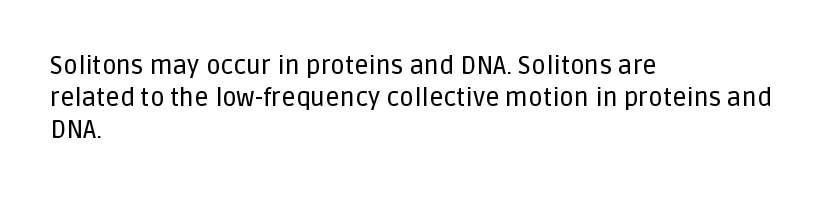
No italicization has been applied; the sample stays upright. This sample uses plain, unmodified letter spacing. Decoration check: the copy has no underline. The typesetter chose a ragged-right arrangement here. Interline gaps are of average width in this sample.
